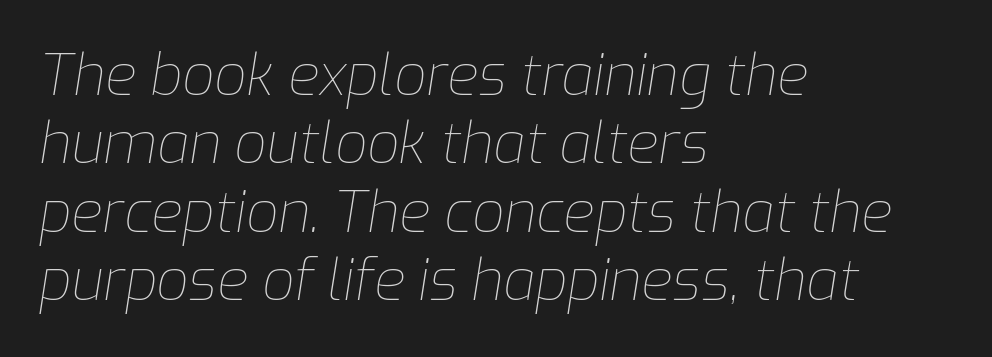
{"italic": "yes", "lean": "right", "slant_degrees": 9, "bold": "no", "weight": "thin", "width": "normal", "stroke_contrast": "low", "x_height": "medium", "monospaced": "no", "underline": "no", "align": "left", "line_spacing_ratio": 1.2, "letter_spacing": "normal", "letter_spacing_em": 0.0, "glyph_px": 57}
